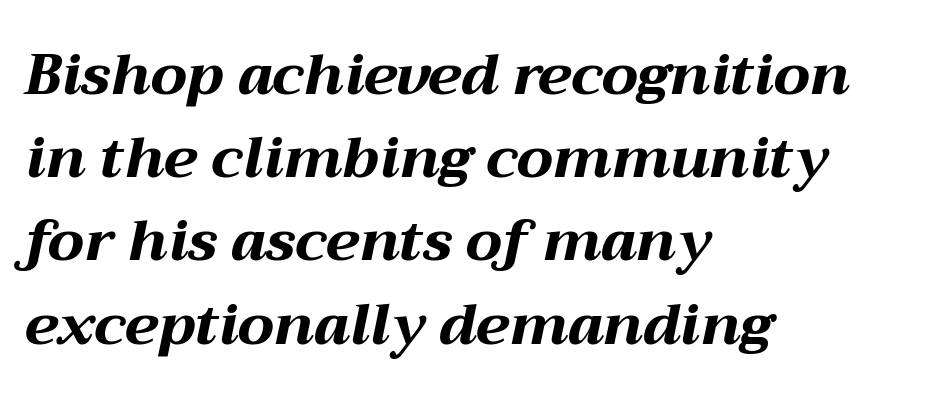
The image shows 57 px bold, wide type, italic (leaning right); set left-aligned, normal line spacing (1.46x), normal letter spacing, not underlined; medium stroke contrast and a medium x-height.
